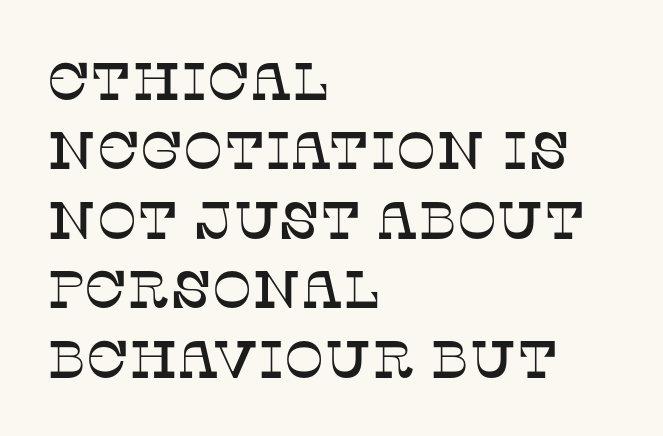
Q: Is the text italic (slanted)? A: No, it is upright.
Q: Is the typeface a serif or a sans-serif typeface? A: Serif.
Q: Is the text underlined? A: No.
Q: How is the paragraph aligned? A: Left-aligned.
Q: Is the spacing between letters normal or unusually wide? A: Normal.
Q: Is the spacing between lines tight, normal or loose? A: Normal.
Q: Width (condensed, normal, or wide)? A: Normal.
Q: Stroke contrast? A: Low.
Q: x-height? A: Large.
Q: Monospaced? A: No.
